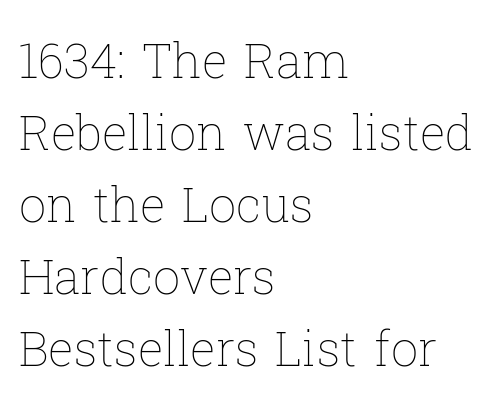
If you drew a line through each stem, it would be perfectly vertical. This block has exactly the height ordinary leading produces. The letters advance in unequal steps, a hallmark of proportional type. One-word summary of the alignment: left.
